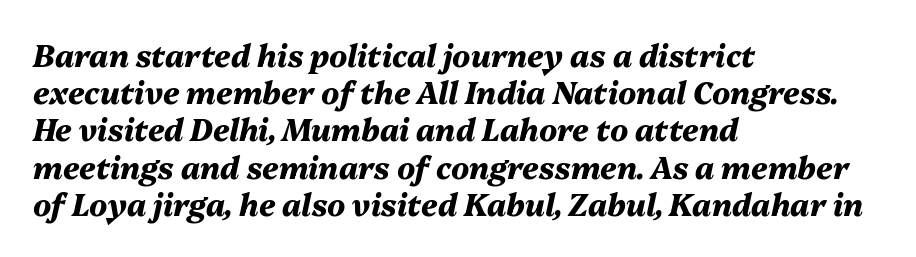
These lines are rendered in a variable-pitch font. Nobody drew a line under any word here. Bold? Absolutely — the strokes are thick and heavy. A typesetter would mark this as italic. You could call the tracking neutral — neither tight nor loose.
